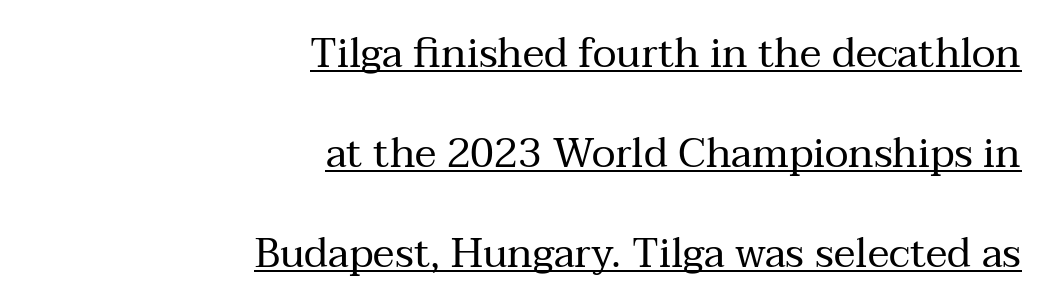
{"serif": "yes", "italic": "no", "bold": "no", "weight": "regular", "width": "normal", "stroke_contrast": "medium", "x_height": "medium", "monospaced": "no", "underline": "yes", "align": "right", "line_spacing": "loose", "line_spacing_ratio": 2.44, "letter_spacing": "normal", "letter_spacing_em": 0.0, "glyph_px": 41}
